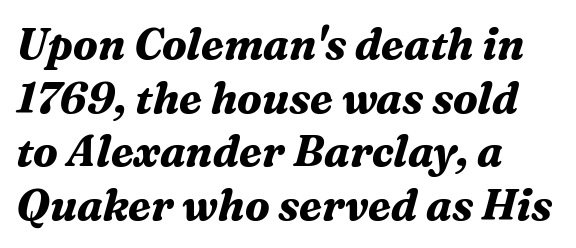
Observe the lean: these are italic letterforms. The compositor pushed each line to the left boundary. This block has exactly the height ordinary leading produces. The specimen omits any rule beneath the text block's lines. Tracking value appears to be zero — textbook default spacing.
